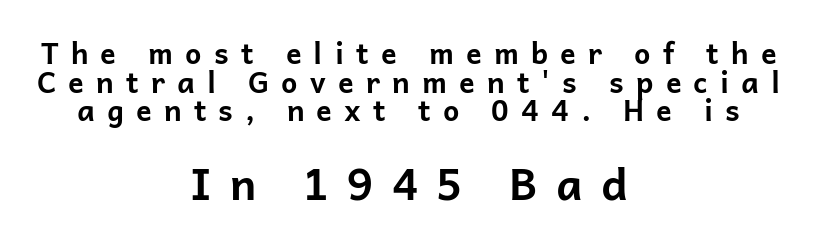
{"serif": "no", "italic": "no", "bold": "yes", "weight": "bold", "width": "normal", "stroke_contrast": "low", "x_height": "medium", "monospaced": "no", "underline": "no", "align": "center", "line_spacing": "tight", "line_spacing_ratio": 0.99, "letter_spacing": "wide", "letter_spacing_em": 0.42, "larger_block": "second", "size_ratio": 1.48, "glyph_px": 43}
